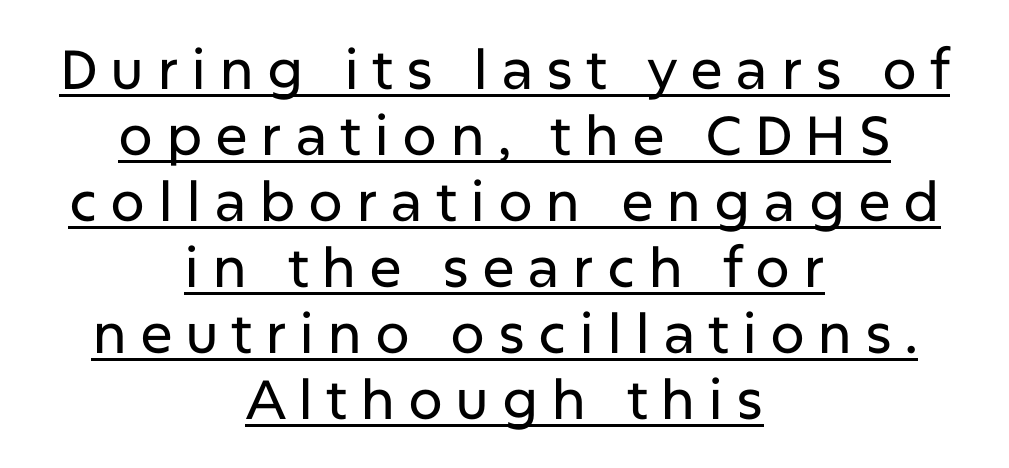
Q: Is the text italic (slanted)? A: No, it is upright.
Q: Is the typeface a serif or a sans-serif typeface? A: Sans-serif.
Q: Is the text underlined? A: Yes.
Q: How is the paragraph aligned? A: Centered.
Q: Is the spacing between letters normal or unusually wide? A: Unusually wide.
Q: Width (condensed, normal, or wide)? A: Normal.
Q: Stroke contrast? A: Low.
Q: x-height? A: Medium.
Q: Monospaced? A: No.
